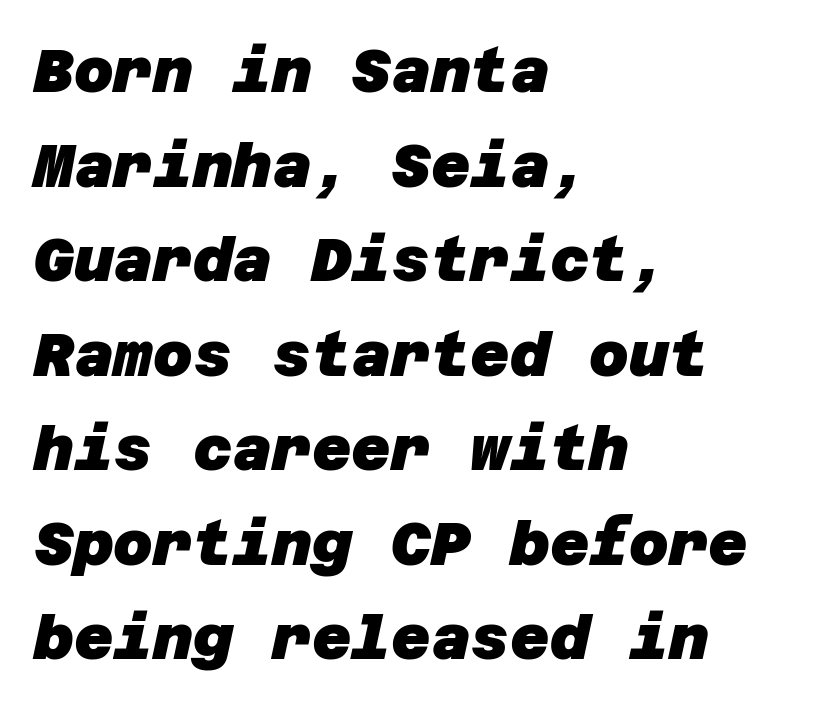
The line texture is even and compact thanks to regular tracking. Summary of weight: heavy, a full bold. Classification — sans serif. The lines are quadded left. Baseline-to-baseline distance is the conventional proportion of letter height. A clean baseline with only descenders dipping below it.
